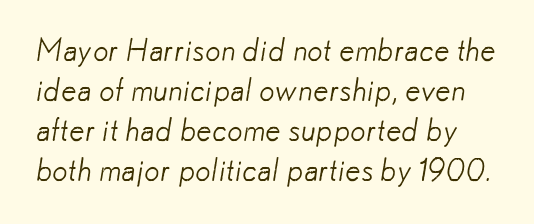
Q: Is the text bold? A: No.
Q: Is the typeface a serif or a sans-serif typeface? A: Sans-serif.
Q: Is the text underlined? A: No.
Q: Is the spacing between letters normal or unusually wide? A: Normal.
Q: Is the spacing between lines tight, normal or loose? A: Normal.
Q: Width (condensed, normal, or wide)? A: Normal.
Q: Stroke contrast? A: Low.
Q: x-height? A: Small.
Q: Monospaced? A: No.
